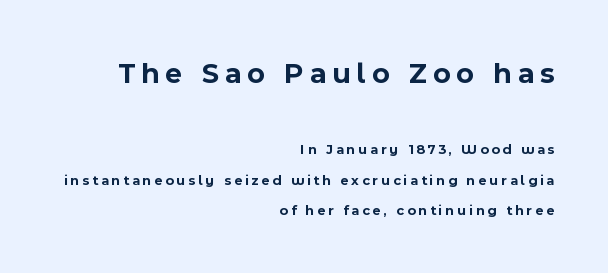
This sample has the flowing, uneven cadence of proportional lettering. Stroke terminals: plain, sans-serif. Is the letter spacing exaggerated? Yes — the characters are pushed far apart. Quick note: not italic, upright.
